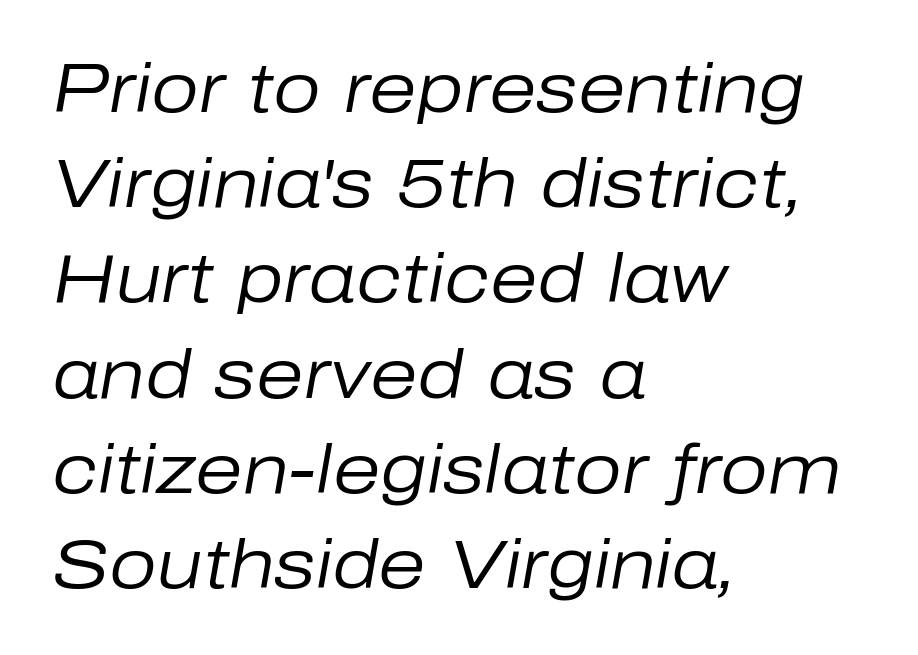
{"italic": "yes", "lean": "right", "slant_degrees": 10, "bold": "no", "weight": "regular", "width": "normal", "stroke_contrast": "low", "x_height": "medium", "monospaced": "no", "underline": "no", "align": "left", "line_spacing": "normal", "line_spacing_ratio": 1.4, "letter_spacing": "normal", "letter_spacing_em": 0.0, "glyph_px": 68}
